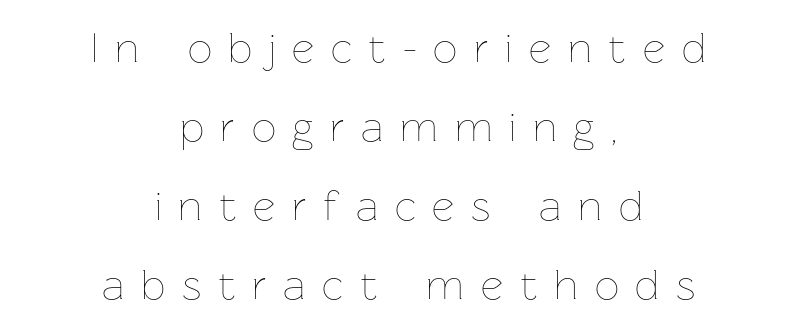
Q: Is the text bold? A: No.
Q: Is the text italic (slanted)? A: No, it is upright.
Q: Is the text underlined? A: No.
Q: How is the paragraph aligned? A: Centered.
Q: Is the spacing between letters normal or unusually wide? A: Unusually wide.
Q: Width (condensed, normal, or wide)? A: Normal.
Q: Stroke contrast? A: Low.
Q: x-height? A: Medium.
Q: Monospaced? A: No.
